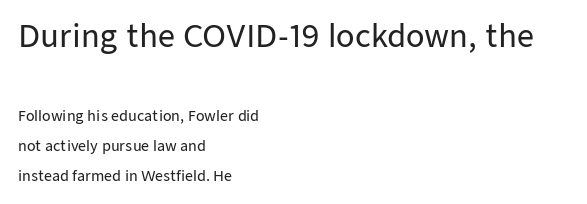
{"serif": "no", "italic": "no", "width": "normal", "stroke_contrast": "low", "x_height": "medium", "monospaced": "no", "underline": "no", "align": "left", "line_spacing": "loose", "line_spacing_ratio": 2.16, "letter_spacing": "normal", "letter_spacing_em": 0.0, "larger_block": "first", "size_ratio": 2.14, "glyph_px": 30}
